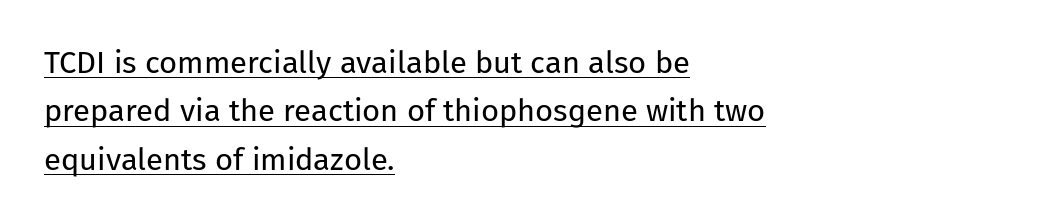
The image shows 31 px regular-weight sans-serif type, upright; set left-aligned, normal line spacing (1.56x), normal letter spacing, underlined; low stroke contrast and a medium x-height.
